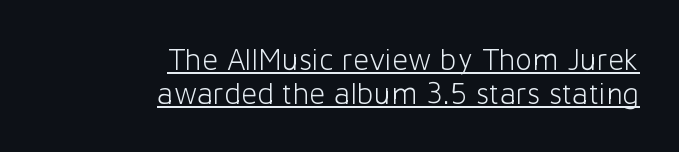
The image shows 31 px light sans-serif type, upright; set right-aligned, tight line spacing (1.1x), normal letter spacing, underlined; low stroke contrast and a medium x-height.
